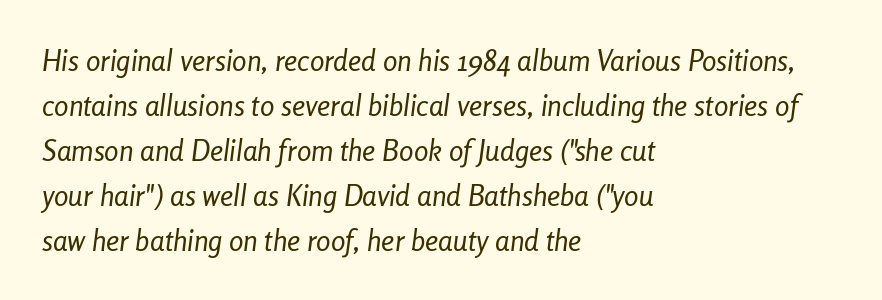
The setting favours the left margin, as ordinary paragraphs usually do. A typesetter would call this leading conventional body-copy spacing. Do the characters align in a grid? No, the font is proportional. The gap between lines stays unmarked. The strokes carry an ordinary text weight at most. You could call the tracking neutral — neither tight nor loose.
